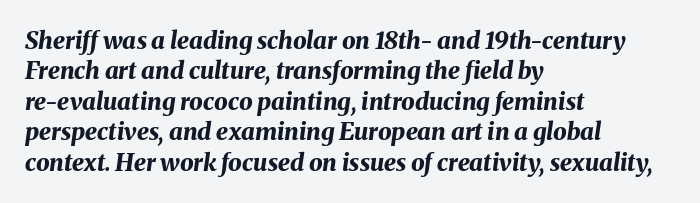
Horizontally, the lines are justified to the leading edge only. In terms of weight, the rendering is a true, heavy bold. These lines keep a tight, regular rhythm from letter to letter. Nobody drew a line under any word here.
